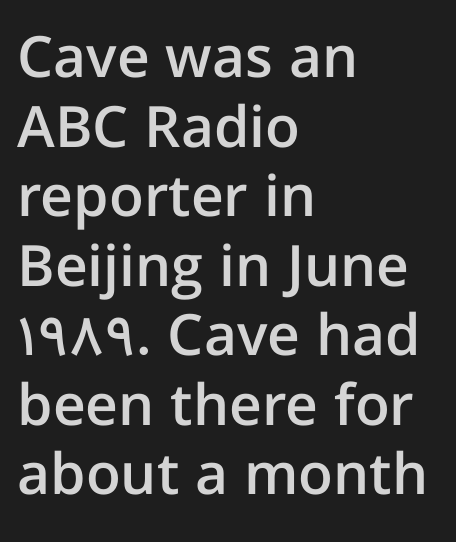
Q: Is the text bold? A: Semi-bold.
Q: Is the text italic (slanted)? A: No, it is upright.
Q: Is the typeface a serif or a sans-serif typeface? A: Sans-serif.
Q: Is the text underlined? A: No.
Q: How is the paragraph aligned? A: Left-aligned.
Q: Is the spacing between letters normal or unusually wide? A: Normal.
Q: Width (condensed, normal, or wide)? A: Normal.
Q: Stroke contrast? A: Low.
Q: x-height? A: Medium.
Q: Monospaced? A: No.
